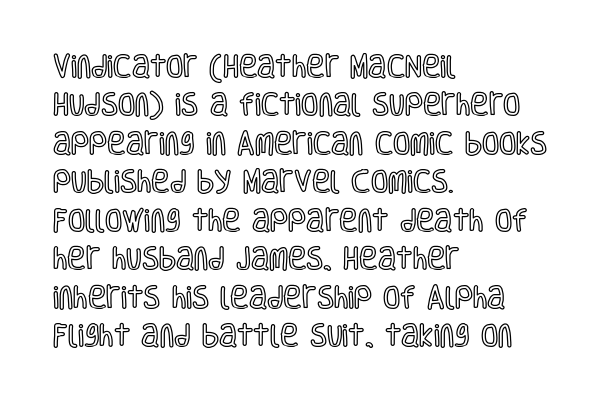
Q: Is the text italic (slanted)? A: No, it is upright.
Q: Is the text underlined? A: No.
Q: How is the paragraph aligned? A: Left-aligned.
Q: Is the spacing between letters normal or unusually wide? A: Normal.
Q: Is the spacing between lines tight, normal or loose? A: Normal.
